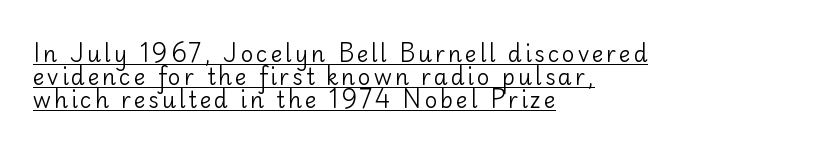
This sample is left-justified, so line endings fall wherever the words run out. Quick note: interline space is minimal. Vertical stems look standard width or narrower in stroke. This sample carries an underscore along the baseline area. Unlike italic type, these characters show no tilt at all.
